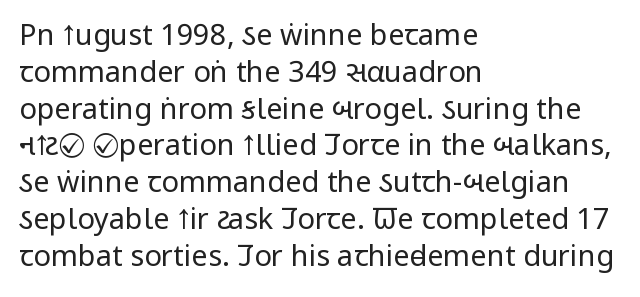
Is this a fixed-width face? No — the glyphs have proportional, varying widths. Underline: absent. The letterforms sit at book weight or below. The lettering holds an erect, upright posture throughout. The paragraph shown leans on its left margin. The horizontal fit of the characters is conventional and even.
